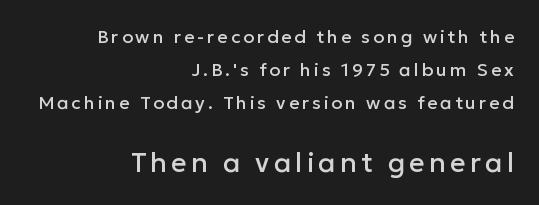
The image shows 27 px text type, upright; set right-aligned, line spacing 1.82x, not underlined; the second (bottom) block is 1.5x larger.
